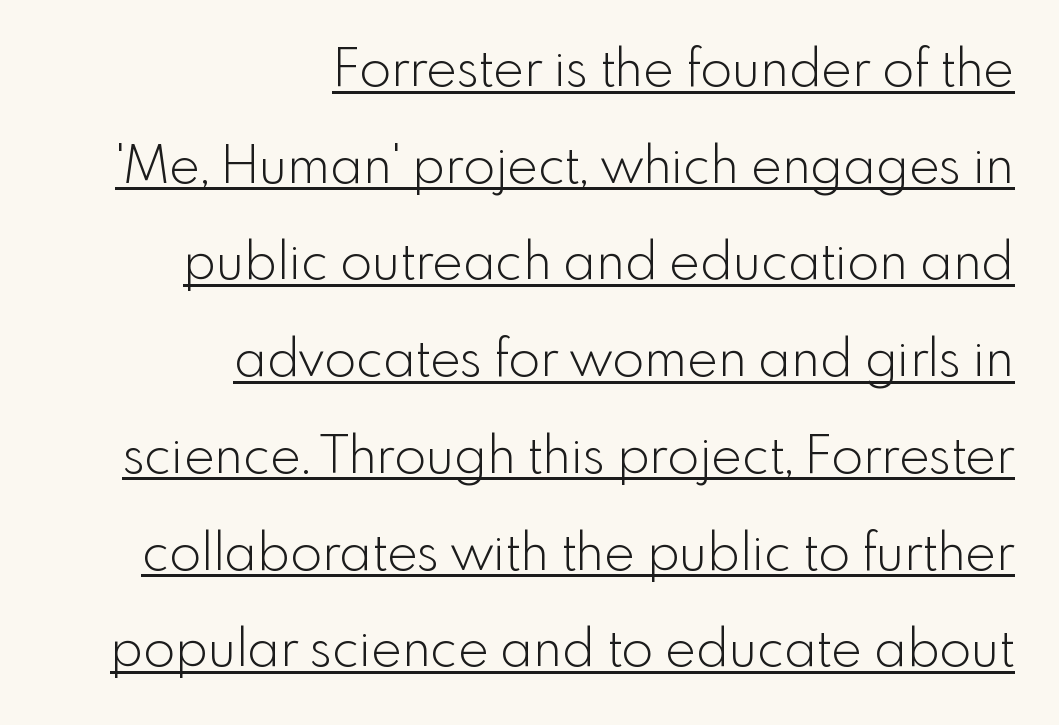
The image shows 52 px light sans-serif type, upright; set right-aligned, line spacing 1.86x, normal letter spacing, underlined; a small x-height.
